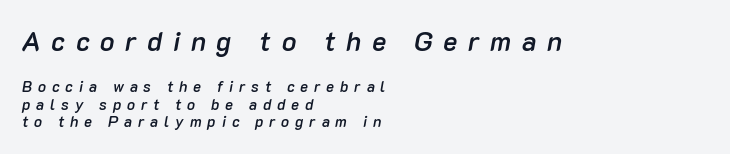
Q: Is the text bold? A: Semi-bold.
Q: Is the text italic (slanted)? A: Yes, it leans right by about 10 degrees.
Q: Is the text underlined? A: No.
Q: How is the paragraph aligned? A: Left-aligned.
Q: Is the spacing between letters normal or unusually wide? A: Unusually wide.
Q: Which block of text is set in a larger size, the first (top) or the second (bottom)? A: The first (top) one.
